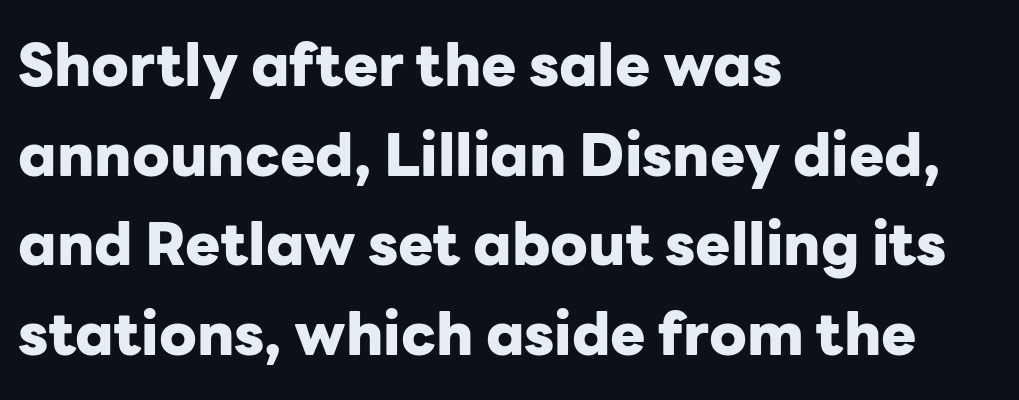
Q: Is the text bold? A: Yes.
Q: Is the text italic (slanted)? A: No, it is upright.
Q: Is the typeface a serif or a sans-serif typeface? A: Sans-serif.
Q: Is the text underlined? A: No.
Q: How is the paragraph aligned? A: Left-aligned.
Q: Is the spacing between letters normal or unusually wide? A: Normal.
Q: Is the spacing between lines tight, normal or loose? A: Normal.
Q: Width (condensed, normal, or wide)? A: Normal.
Q: Stroke contrast? A: Low.
Q: x-height? A: Medium.
Q: Monospaced? A: No.
